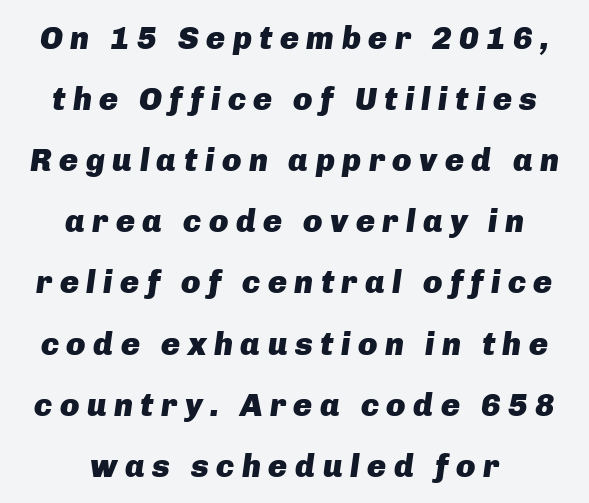
{"italic": "yes", "lean": "right", "slant_degrees": 8, "bold": "yes", "weight": "heavy", "width": "normal", "stroke_contrast": "low", "x_height": "medium", "monospaced": "no", "underline": "no", "align": "center", "line_spacing": "loose", "line_spacing_ratio": 1.91, "letter_spacing": "wide", "letter_spacing_em": 0.23, "glyph_px": 32}
